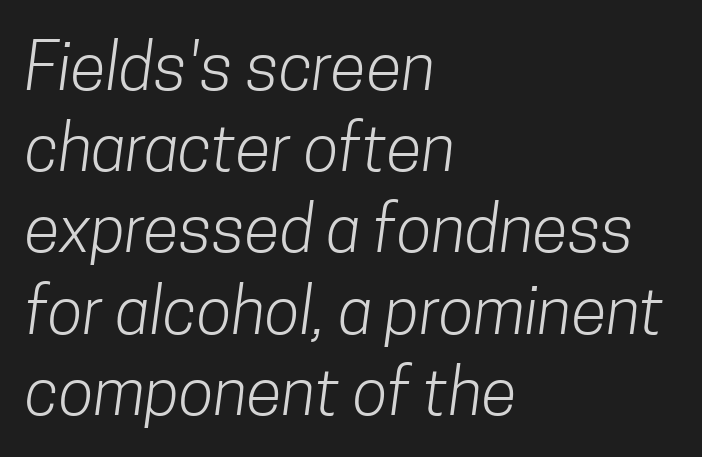
The image shows 65 px light, condensed sans-serif type; set left-aligned, normal line spacing (1.25x), normal letter spacing, not underlined; low stroke contrast and a medium x-height.
